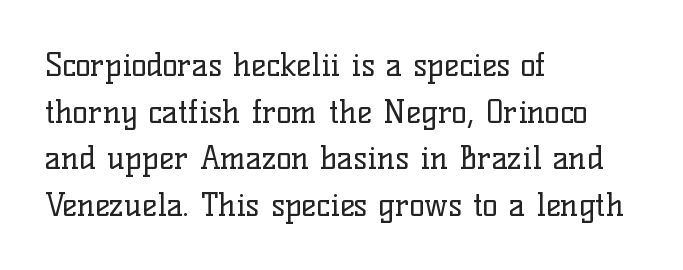
Q: Is the text bold? A: No.
Q: Is the text italic (slanted)? A: No, it is upright.
Q: Is the typeface a serif or a sans-serif typeface? A: Serif.
Q: Is the text underlined? A: No.
Q: How is the paragraph aligned? A: Left-aligned.
Q: Is the spacing between letters normal or unusually wide? A: Normal.
Q: Is the spacing between lines tight, normal or loose? A: Normal.
Q: Width (condensed, normal, or wide)? A: Normal.
Q: Stroke contrast? A: Low.
Q: x-height? A: Medium.
Q: Monospaced? A: No.
